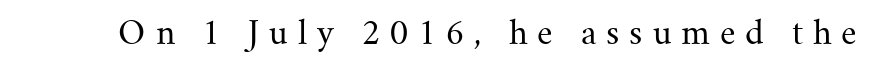
{"serif": "yes", "italic": "no", "bold": "no", "weight": "regular", "width": "normal", "stroke_contrast": "medium", "x_height": "small", "monospaced": "no", "underline": "no", "letter_spacing": "wide", "letter_spacing_em": 0.31, "glyph_px": 32}
